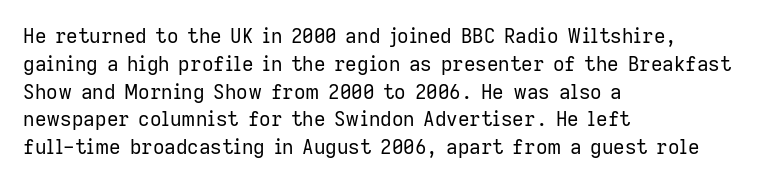
Nothing heavy about these letters — not bold at all. Compared with a centered layout, this one pins lines to the left instead. Spacing between characters is what you'd get straight out of the box. Posture: vertical. Anything drawn beneath the words? Only blank space.
